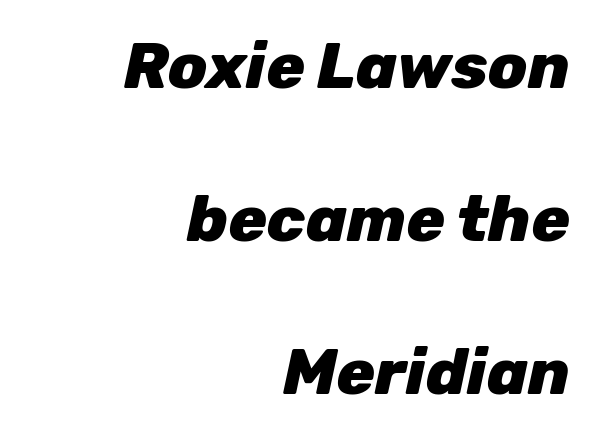
This is oblique type, the kind used for emphasis or titles. Underlining? Definitely not there. Typeset ragged left — the right edge is the straight one. Reading down the column, the eye jumps a long way to each next line. Summary of weight: heavy, a full bold. The rendering uses natural spacing where letterforms have individual widths.
